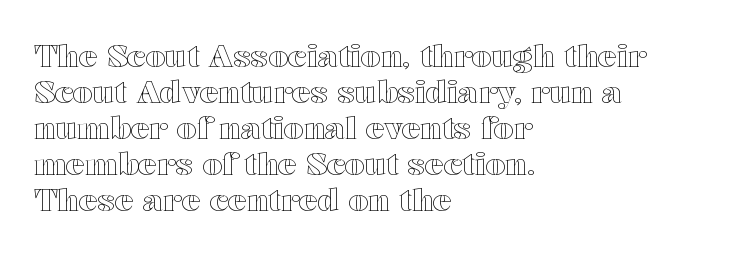
Q: Is the text italic (slanted)? A: No, it is upright.
Q: Is the text underlined? A: No.
Q: How is the paragraph aligned? A: Left-aligned.
Q: Is the spacing between letters normal or unusually wide? A: Normal.
Q: Width (condensed, normal, or wide)? A: Wide.
Q: x-height? A: Medium.
Q: Monospaced? A: No.
